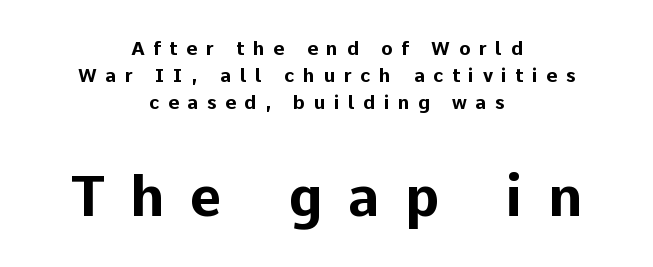
These lines stack symmetrically, like a column narrowing and widening about its center. The line-height multiplier appears to be the usual default. These lines are rendered in a variable-pitch font. The letterforms stand isolated, each surrounded by extra space.
